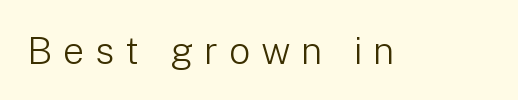
Q: Is the text bold? A: No.
Q: Is the text italic (slanted)? A: No, it is upright.
Q: Is the typeface a serif or a sans-serif typeface? A: Sans-serif.
Q: Is the text underlined? A: No.
Q: Is the spacing between letters normal or unusually wide? A: Unusually wide.
Q: Width (condensed, normal, or wide)? A: Normal.
Q: Stroke contrast? A: Low.
Q: x-height? A: Medium.
Q: Monospaced? A: No.
